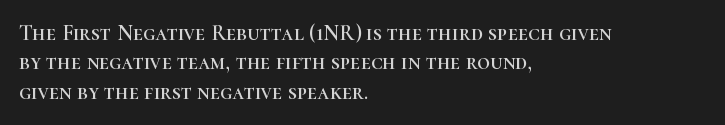
The image shows 22 px text type, upright; set left-aligned, normal line spacing (1.34x), normal letter spacing, not underlined.
